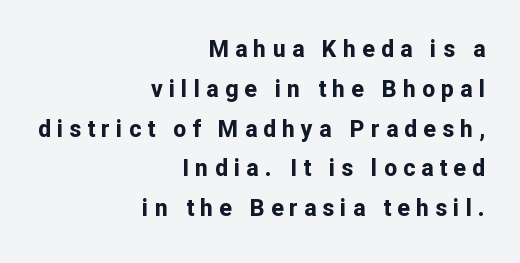
{"italic": "no", "bold": "yes", "underline": "no", "align": "right", "line_spacing_ratio": 1.73, "letter_spacing": "wide", "letter_spacing_em": 0.27, "glyph_px": 23}
